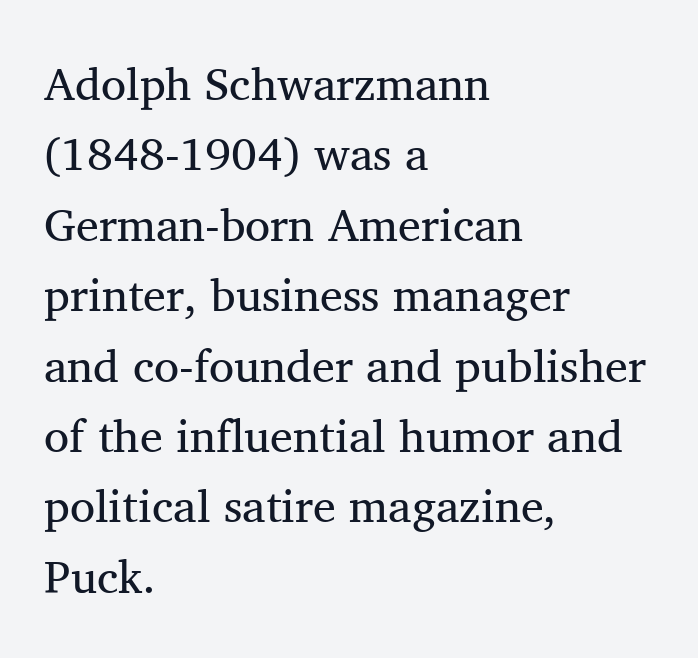
Q: Is the text bold? A: No.
Q: Is the text italic (slanted)? A: No, it is upright.
Q: Is the typeface a serif or a sans-serif typeface? A: Serif.
Q: Is the text underlined? A: No.
Q: How is the paragraph aligned? A: Left-aligned.
Q: Is the spacing between letters normal or unusually wide? A: Normal.
Q: Is the spacing between lines tight, normal or loose? A: Normal.
Q: Width (condensed, normal, or wide)? A: Normal.
Q: Stroke contrast? A: Medium.
Q: x-height? A: Medium.
Q: Monospaced? A: No.
